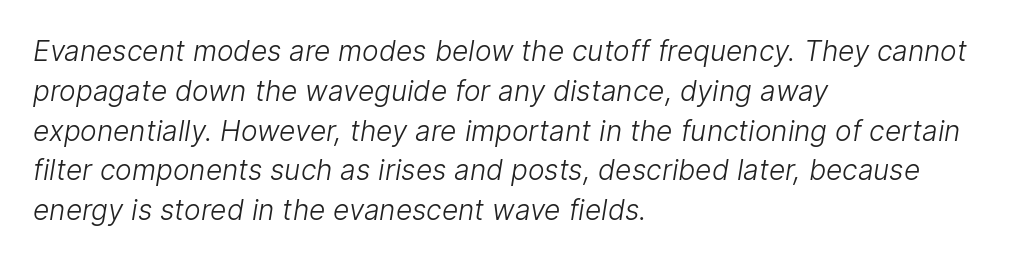
Weight: in the light-to-regular range. The paragraph shown leans on its left margin. Each letter keeps its own natural width here, so spacing adapts to shape. Check where the strokes stop: nothing finishes them off — pure sans. Notice how descenders clear the ascenders below comfortably — that's standard leading.
